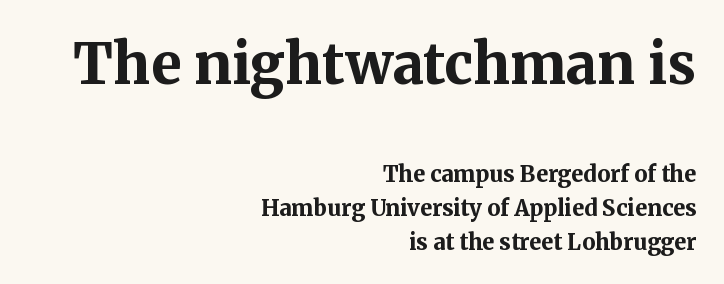
{"serif": "yes", "italic": "no", "bold": "yes", "weight": "bold", "width": "normal", "stroke_contrast": "medium", "x_height": "medium", "monospaced": "no", "underline": "no", "align": "right", "line_spacing": "normal", "line_spacing_ratio": 1.55, "letter_spacing": "normal", "letter_spacing_em": 0.0, "larger_block": "first", "size_ratio": 2.55, "glyph_px": 56}
